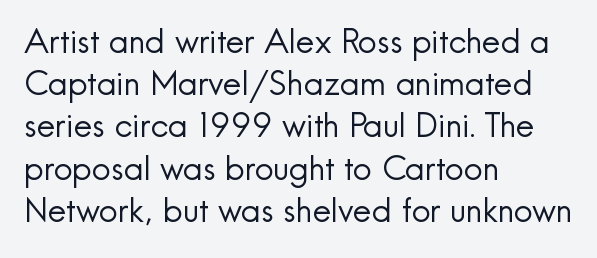
Q: Is the text bold? A: No.
Q: Is the text italic (slanted)? A: No, it is upright.
Q: Is the typeface a serif or a sans-serif typeface? A: Sans-serif.
Q: Is the text underlined? A: No.
Q: How is the paragraph aligned? A: Left-aligned.
Q: Is the spacing between letters normal or unusually wide? A: Normal.
Q: Is the spacing between lines tight, normal or loose? A: Normal.
Q: Width (condensed, normal, or wide)? A: Normal.
Q: x-height? A: Small.
Q: Monospaced? A: No.
